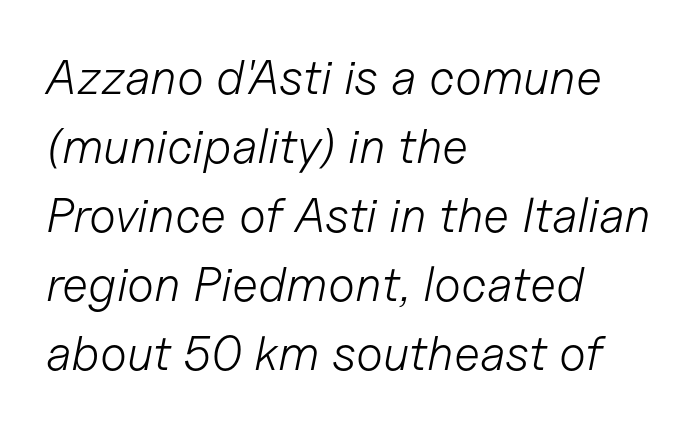
{"italic": "yes", "lean": "right", "slant_degrees": 11, "bold": "no", "weight": "light", "width": "normal", "stroke_contrast": "low", "x_height": "medium", "monospaced": "no", "underline": "no", "align": "left", "line_spacing": "normal", "line_spacing_ratio": 1.41, "letter_spacing": "normal", "letter_spacing_em": 0.0, "glyph_px": 49}
